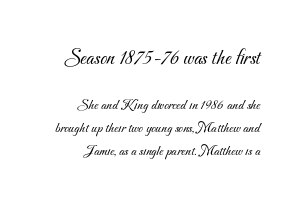
{"bold": "no", "underline": "no", "line_spacing": "normal", "line_spacing_ratio": 1.53, "letter_spacing": "normal", "letter_spacing_em": 0.0, "larger_block": "first", "size_ratio": 1.47, "glyph_px": 22}
